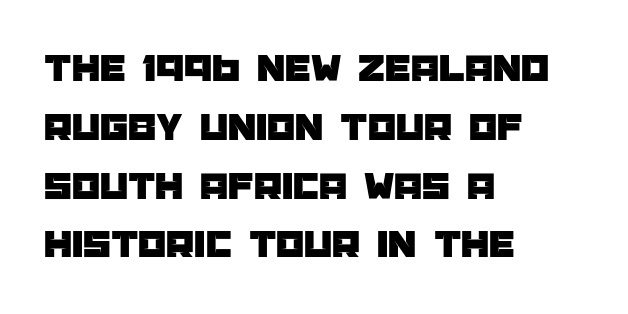
The rows are spaced the way most documents space them. There is no visible air inserted between adjacent glyphs. Ascenders rise straight up at ninety degrees. The font family rendered here belongs to the sans-serif group. The rendering uses natural spacing where letterforms have individual widths.
